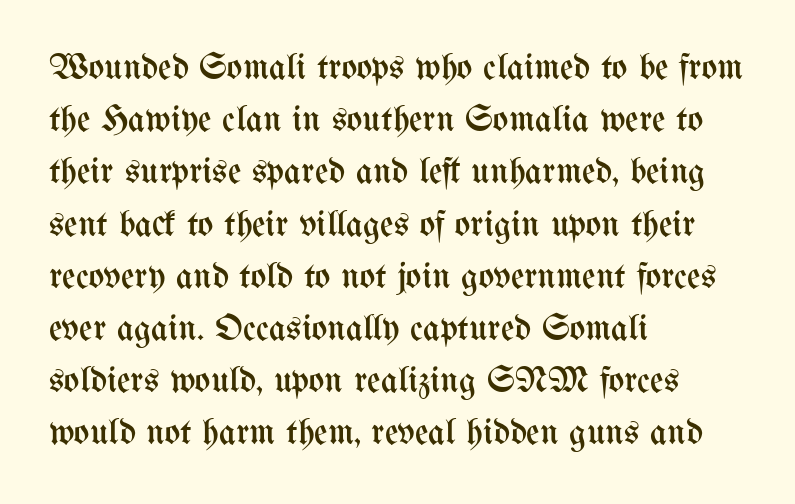
Q: Is the text bold? A: No.
Q: Is the text italic (slanted)? A: No, it is upright.
Q: Is the text underlined? A: No.
Q: How is the paragraph aligned? A: Left-aligned.
Q: Is the spacing between letters normal or unusually wide? A: Normal.
Q: Is the spacing between lines tight, normal or loose? A: Normal.
Q: Width (condensed, normal, or wide)? A: Condensed.
Q: Stroke contrast? A: Medium.
Q: x-height? A: Medium.
Q: Monospaced? A: No.
